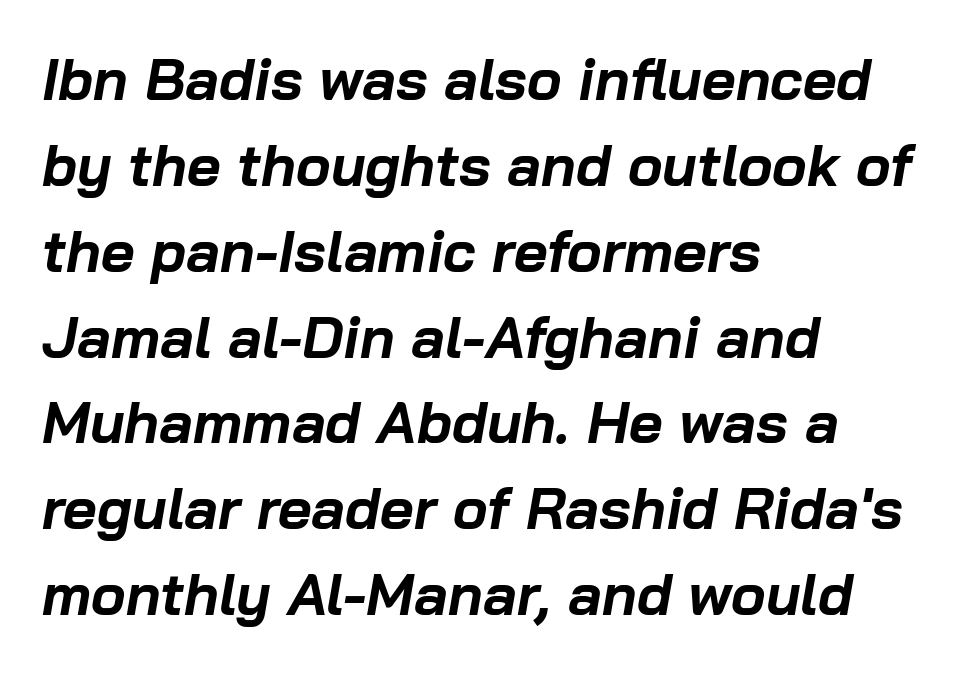
{"italic": "yes", "lean": "right", "slant_degrees": 10, "bold": "yes", "weight": "bold", "width": "normal", "stroke_contrast": "low", "x_height": "medium", "monospaced": "no", "underline": "no", "align": "left", "line_spacing": "normal", "line_spacing_ratio": 1.48, "letter_spacing": "normal", "letter_spacing_em": 0.0, "glyph_px": 58}
